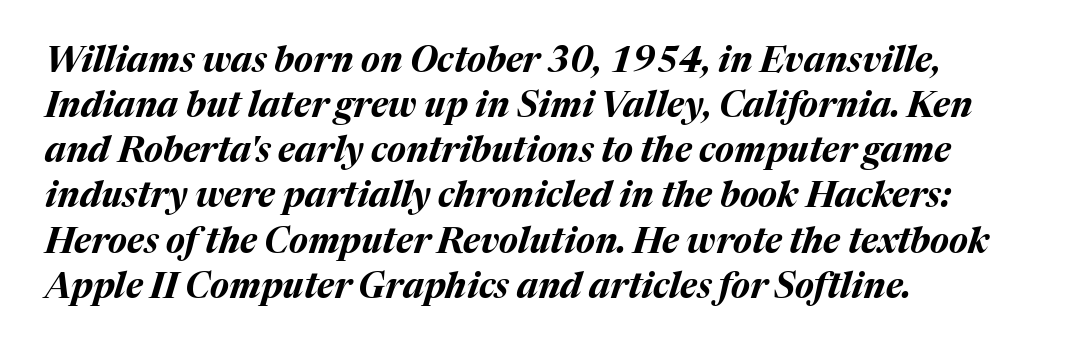
{"italic": "yes", "lean": "right", "slant_degrees": 17, "bold": "yes", "weight": "bold", "width": "normal", "stroke_contrast": "medium", "x_height": "medium", "monospaced": "no", "underline": "no", "align": "left", "line_spacing": "normal", "line_spacing_ratio": 1.29, "letter_spacing": "normal", "letter_spacing_em": 0.0, "glyph_px": 35}
